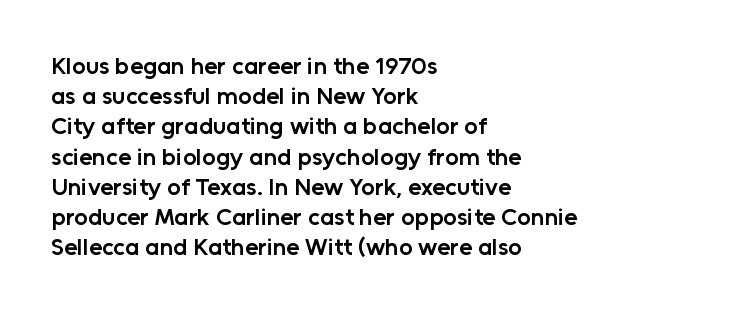
The image shows 24 px text type, upright; set left-aligned, normal line spacing (1.26x), normal letter spacing, not underlined.
